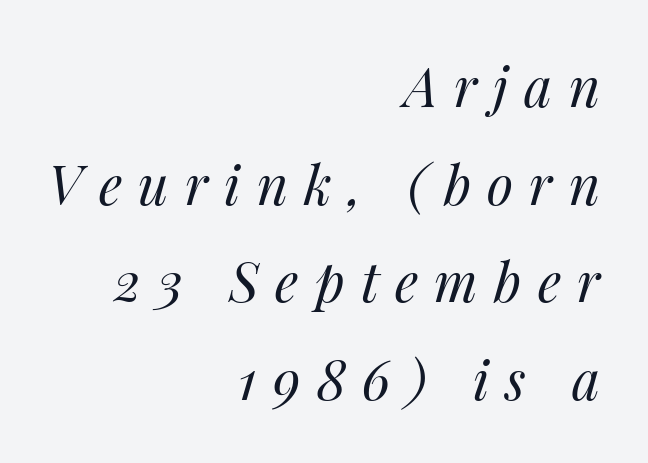
Q: Is the text bold? A: No.
Q: Is the text italic (slanted)? A: Yes, it leans right by about 14 degrees.
Q: Is the text underlined? A: No.
Q: How is the paragraph aligned? A: Right-aligned.
Q: Is the spacing between letters normal or unusually wide? A: Unusually wide.
Q: Width (condensed, normal, or wide)? A: Normal.
Q: Stroke contrast? A: Medium.
Q: x-height? A: Medium.
Q: Monospaced? A: No.
